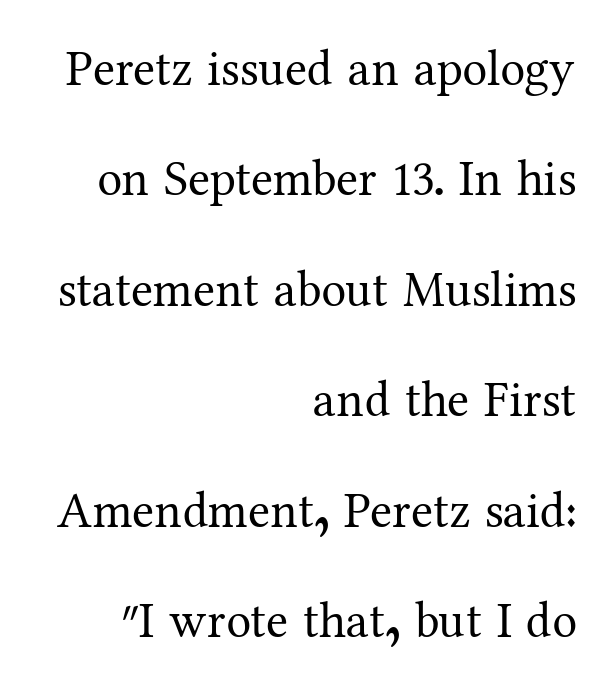
Q: Is the text bold? A: No.
Q: Is the text italic (slanted)? A: No, it is upright.
Q: Is the typeface a serif or a sans-serif typeface? A: Serif.
Q: Is the text underlined? A: No.
Q: How is the paragraph aligned? A: Right-aligned.
Q: Is the spacing between letters normal or unusually wide? A: Normal.
Q: Is the spacing between lines tight, normal or loose? A: Loose.
Q: Width (condensed, normal, or wide)? A: Normal.
Q: Stroke contrast? A: Medium.
Q: x-height? A: Medium.
Q: Monospaced? A: No.
